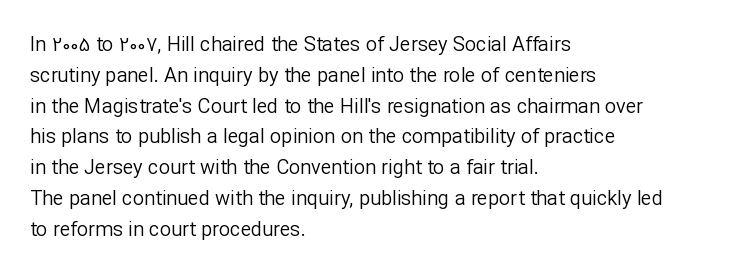
Unmarked baselines from the first word to the last. Between one letter and the next there's only the usual sliver of space. Left-aligned paragraph, ragged on the right. Compared with typical paragraphs, the rows here are spaced about the same. It's the straight-up-and-down kind of type.
